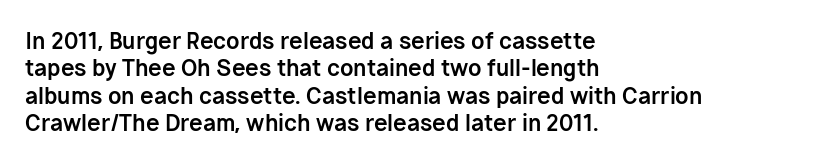
Chunky letters — that's bold for sure. Caption: standard tracking, unaltered. Descenders are the only things crossing below the line. Typeset ragged right — the left edge is the straight one. The letters stand upright; this is a roman face.
